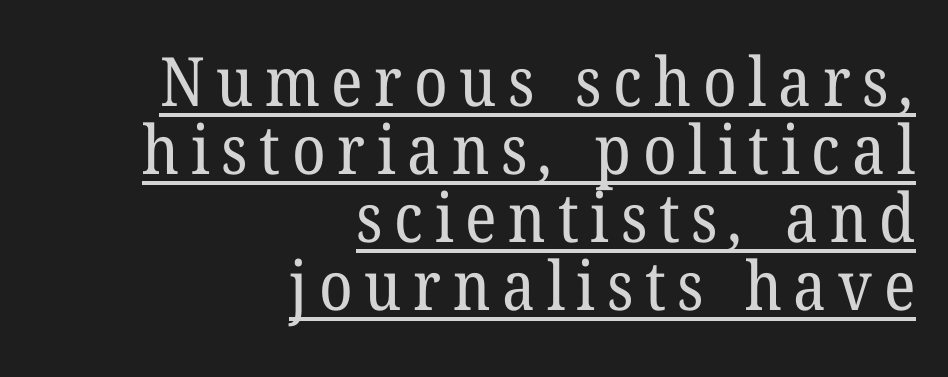
The text was rendered using a seriffed face with decorative stroke endings. Spacing verdict: proportional, widths tailored to each character. Vertical stems look standard width or narrower in stroke. One glance says dense: line gaps are narrower than usual. Underline: present.
